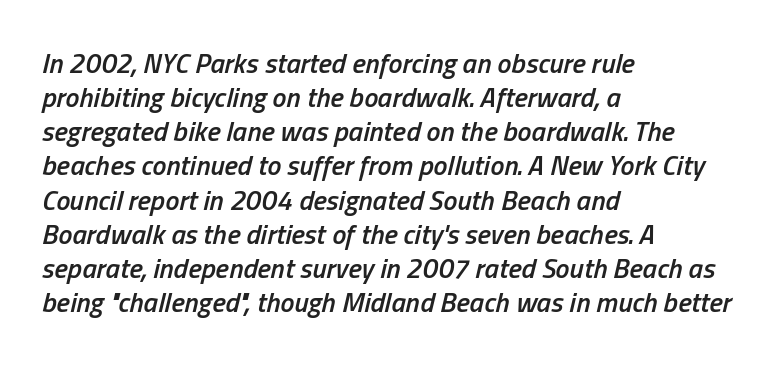
The image shows 28 px semibold, condensed type, italic (leaning right); set left-aligned, line spacing 1.22x, normal letter spacing, not underlined; low stroke contrast and a medium x-height.
